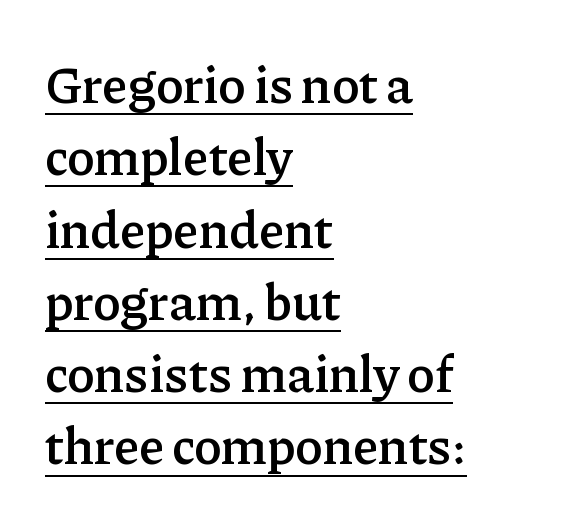
The image shows 52 px semibold serif type, upright; set left-aligned, normal line spacing (1.39x), normal letter spacing, underlined; low stroke contrast and a medium x-height.
